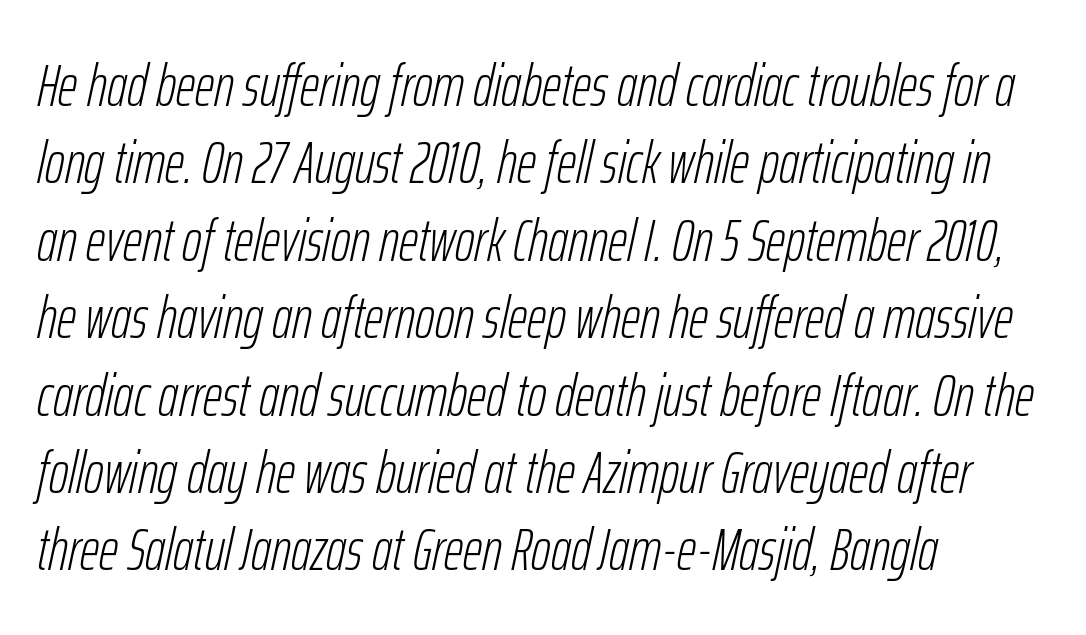
{"italic": "yes", "lean": "right", "slant_degrees": 12, "bold": "no", "weight": "light", "width": "condensed", "stroke_contrast": "low", "x_height": "medium", "monospaced": "no", "underline": "no", "align": "left", "line_spacing": "normal", "line_spacing_ratio": 1.29, "letter_spacing": "normal", "letter_spacing_em": 0.0, "glyph_px": 60}
